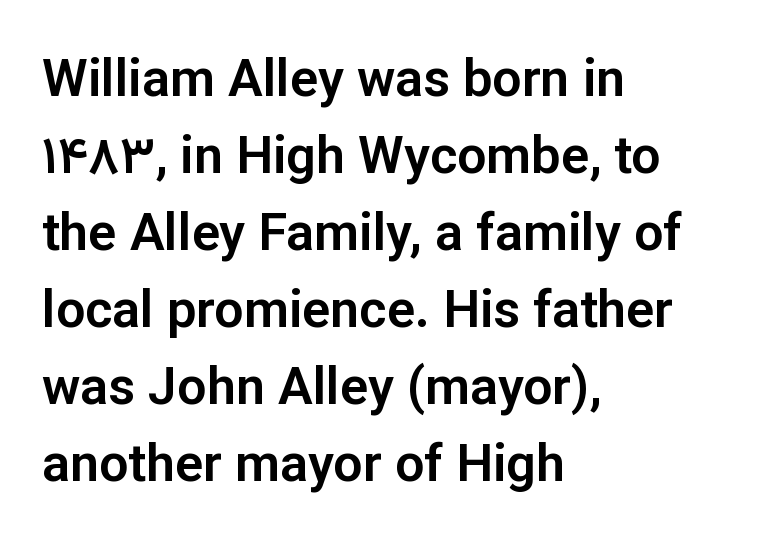
Only glyphs here, with clear space below each row. The typeface chosen for these lines omits serifs. Tall strokes in this sample are plumb rather than angled. The face used here is proportionally spaced, like ordinary book or web type. There is no visible air inserted between adjacent glyphs. Reading down the block, your eye returns to a fixed left position each line.
